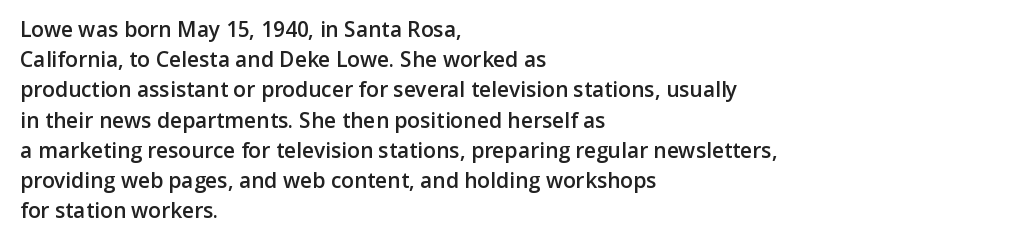
The image shows 21 px text type, upright; set left-aligned, normal line spacing (1.44x), normal letter spacing, not underlined.
